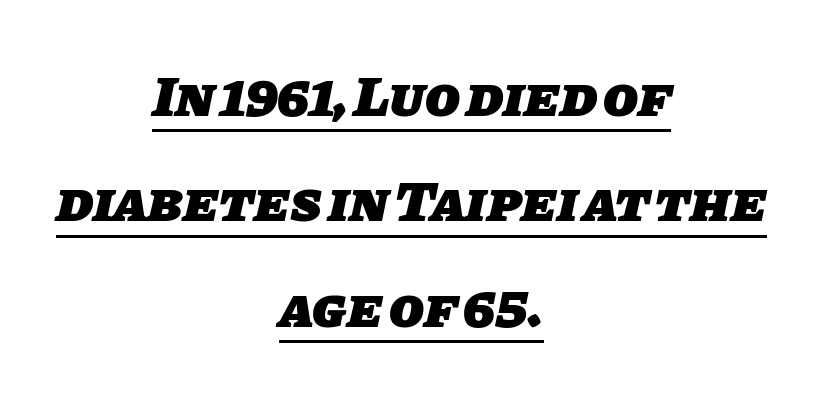
The image shows 57 px heavy type; set centered, line spacing 1.85x, normal letter spacing, underlined; low stroke contrast and a large x-height.
